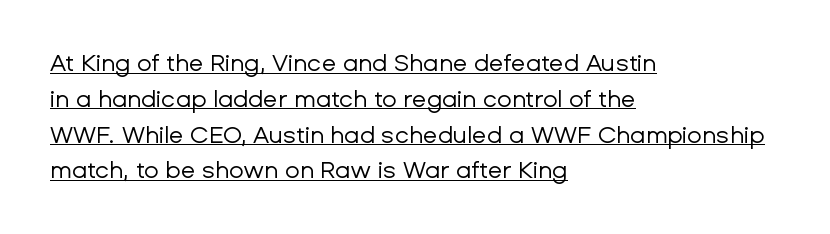
Q: Is the text bold? A: No.
Q: Is the text italic (slanted)? A: No, it is upright.
Q: Is the text underlined? A: Yes.
Q: How is the paragraph aligned? A: Left-aligned.
Q: Is the spacing between letters normal or unusually wide? A: Normal.
Q: Is the spacing between lines tight, normal or loose? A: Normal.
